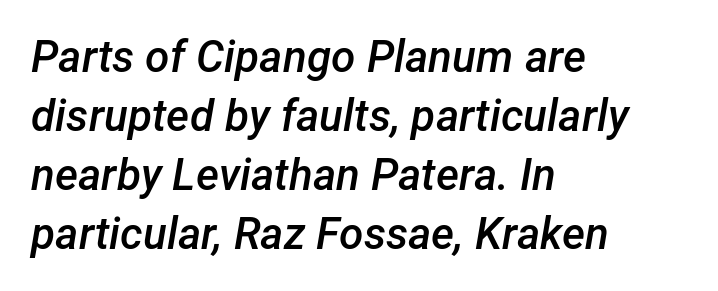
Q: Is the text bold? A: Semi-bold.
Q: Is the text italic (slanted)? A: Yes, it leans right by about 12 degrees.
Q: Is the text underlined? A: No.
Q: How is the paragraph aligned? A: Left-aligned.
Q: Is the spacing between letters normal or unusually wide? A: Normal.
Q: Is the spacing between lines tight, normal or loose? A: Normal.
Q: Width (condensed, normal, or wide)? A: Normal.
Q: Stroke contrast? A: Low.
Q: x-height? A: Medium.
Q: Monospaced? A: No.
